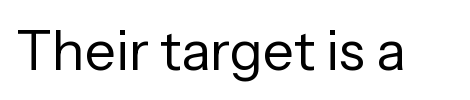
The image shows 55 px regular-weight sans-serif type, upright; set normal letter spacing, not underlined; low stroke contrast and a medium x-height.
